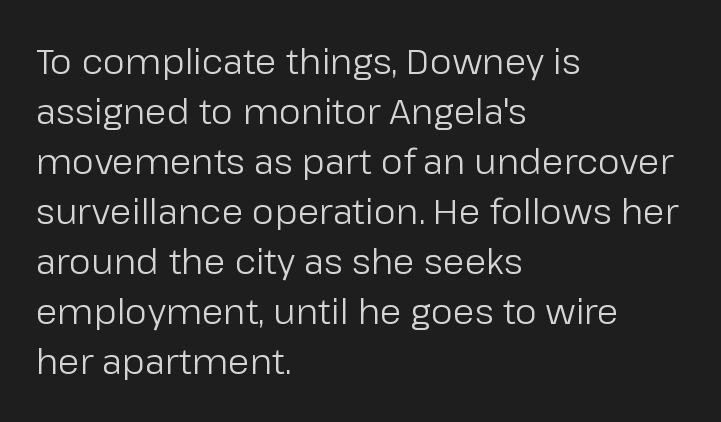
{"serif": "no", "italic": "no", "bold": "no", "weight": "regular", "width": "normal", "stroke_contrast": "low", "x_height": "medium", "monospaced": "no", "underline": "no", "align": "left", "line_spacing": "normal", "line_spacing_ratio": 1.43, "letter_spacing": "normal", "letter_spacing_em": 0.0, "glyph_px": 35}
